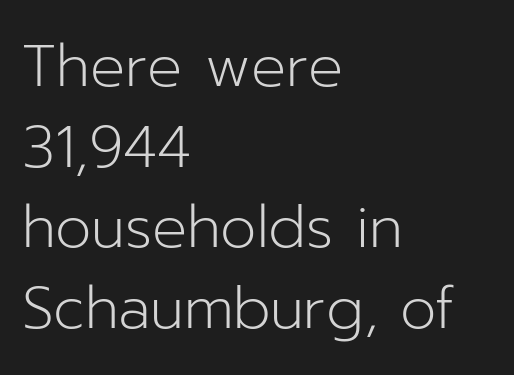
Tracking value appears to be zero — textbook default spacing. No extra ink here — the face is not bold. Is this a fixed-width face? No — the glyphs have proportional, varying widths. The line-height multiplier appears to be the usual default. Nope, no serifs anywhere on these letters. Descenders hang freely into open space.
